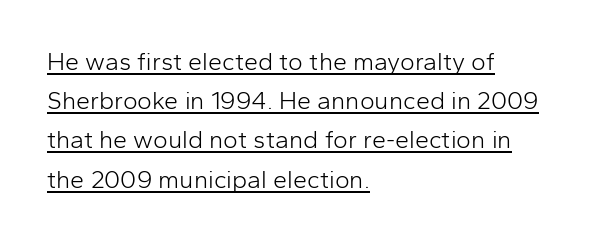
Notice how descenders clear the ascenders below comfortably — that's standard leading. If you drew a line through each stem, it would be perfectly vertical. Here the glyphs are tracked normally, forming tight word shapes. Is the block centered? No — it sits flush against the left margin. Think standard paragraph weight, or any step lighter than that.
